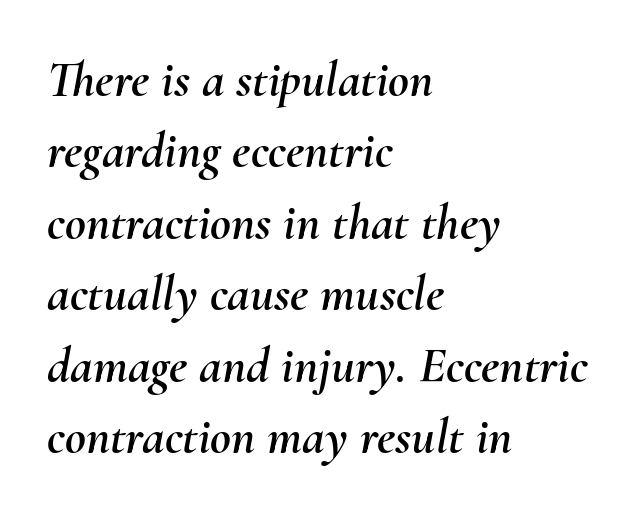
{"italic": "yes", "lean": "right", "slant_degrees": 10, "width": "normal", "stroke_contrast": "medium", "x_height": "small", "monospaced": "no", "underline": "no", "align": "left", "line_spacing": "normal", "line_spacing_ratio": 1.4, "letter_spacing": "normal", "letter_spacing_em": 0.0, "glyph_px": 51}
